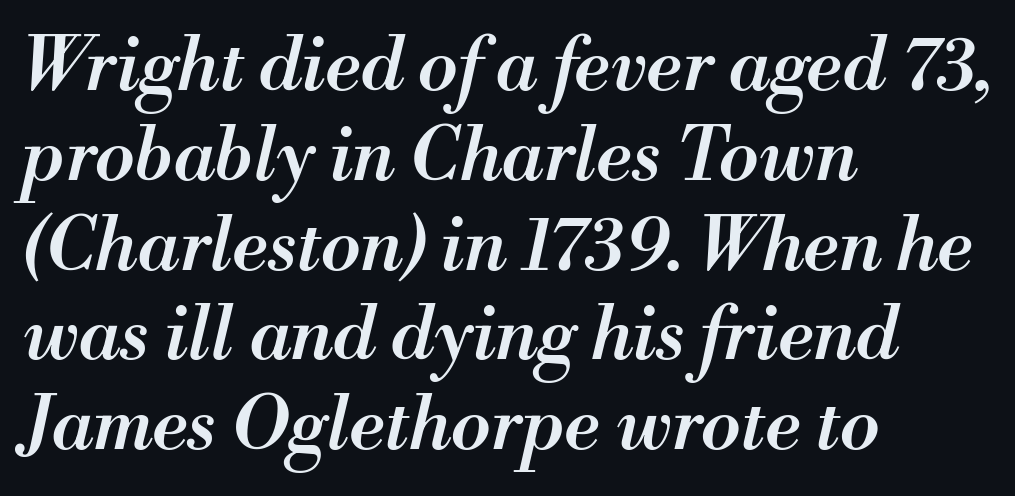
{"italic": "yes", "lean": "right", "slant_degrees": 13, "bold": "semi", "weight": "semibold", "width": "normal", "stroke_contrast": "medium", "x_height": "small", "monospaced": "no", "underline": "no", "align": "left", "line_spacing_ratio": 1.23, "letter_spacing": "normal", "letter_spacing_em": 0.0, "glyph_px": 73}
